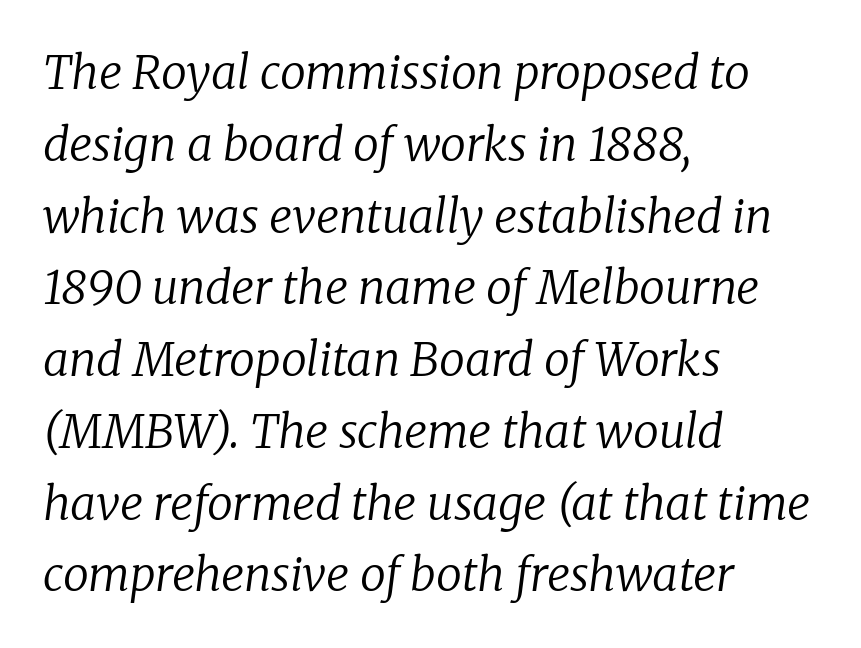
{"serif": "yes", "italic": "yes", "lean": "right", "slant_degrees": 8, "bold": "no", "weight": "regular", "width": "normal", "stroke_contrast": "low", "x_height": "medium", "monospaced": "no", "underline": "no", "align": "left", "line_spacing": "normal", "line_spacing_ratio": 1.56, "letter_spacing": "normal", "letter_spacing_em": 0.0, "glyph_px": 46}
